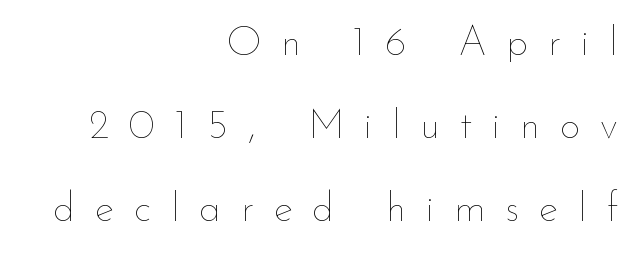
{"italic": "no", "bold": "no", "weight": "thin", "width": "normal", "stroke_contrast": "low", "x_height": "small", "monospaced": "no", "underline": "no", "align": "right", "line_spacing": "loose", "line_spacing_ratio": 2.03, "letter_spacing": "wide", "letter_spacing_em": 0.48, "glyph_px": 41}
